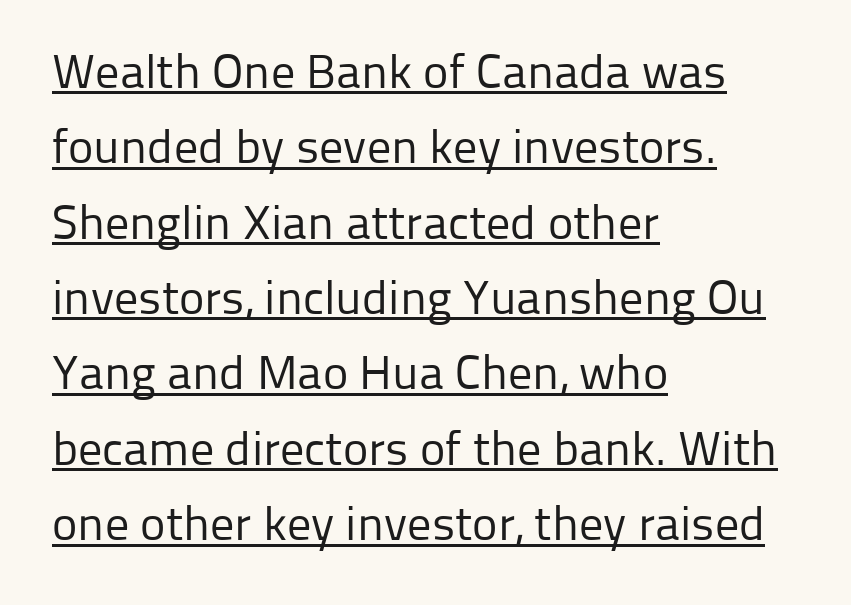
{"serif": "no", "italic": "no", "bold": "no", "weight": "regular", "width": "normal", "stroke_contrast": "low", "x_height": "medium", "monospaced": "no", "underline": "yes", "align": "left", "line_spacing": "normal", "line_spacing_ratio": 1.57, "letter_spacing": "normal", "letter_spacing_em": 0.0, "glyph_px": 48}
